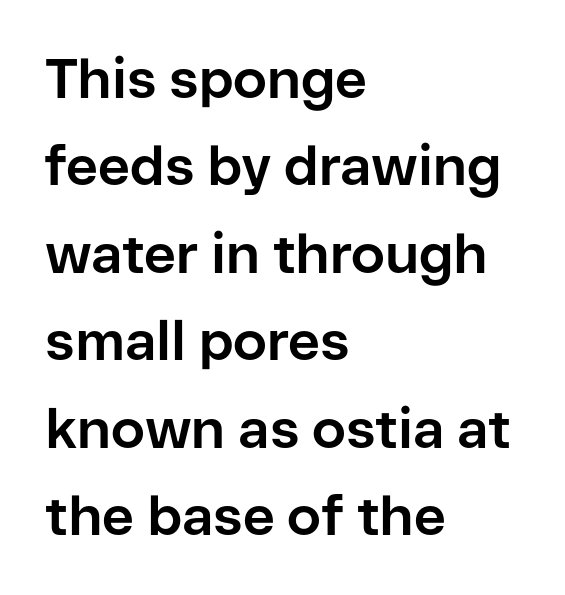
Q: Is the text bold? A: Yes.
Q: Is the text italic (slanted)? A: No, it is upright.
Q: Is the typeface a serif or a sans-serif typeface? A: Sans-serif.
Q: Is the text underlined? A: No.
Q: How is the paragraph aligned? A: Left-aligned.
Q: Is the spacing between letters normal or unusually wide? A: Normal.
Q: Is the spacing between lines tight, normal or loose? A: Normal.
Q: Width (condensed, normal, or wide)? A: Normal.
Q: Stroke contrast? A: Low.
Q: x-height? A: Medium.
Q: Monospaced? A: No.
